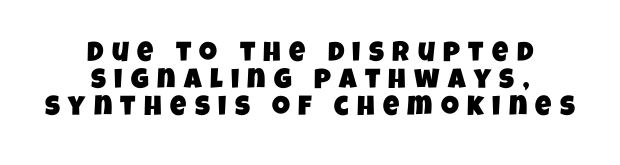
The image shows 28 px condensed sans-serif type; set centered, tight line spacing (0.96x), unusually wide letter spacing (+0.3 em), not underlined; low stroke contrast and a large x-height.
